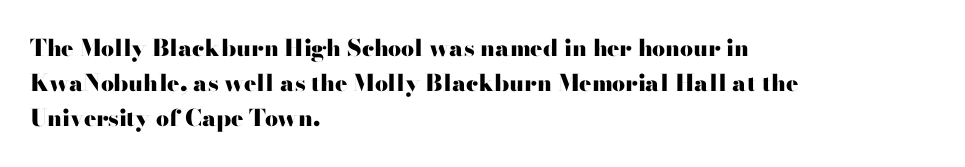
Each new line begins a customary step beneath the previous one. This rendering leaves character spacing at its baseline value. The lettering stays uniformly vertical, giving the passage a roman look. This rendering features lettering with no underline. A student would call this left alignment; a typographer would say flush left, rag right. Is the type bold? Yes — the strokes are clearly thick and heavy.
